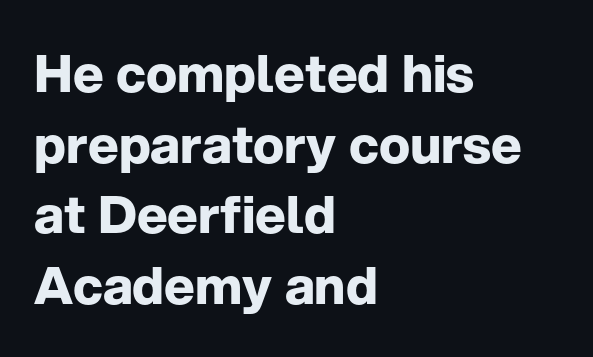
The image shows 52 px bold sans-serif type, upright; set left-aligned, normal line spacing (1.36x), normal letter spacing, not underlined; low stroke contrast and a medium x-height.
